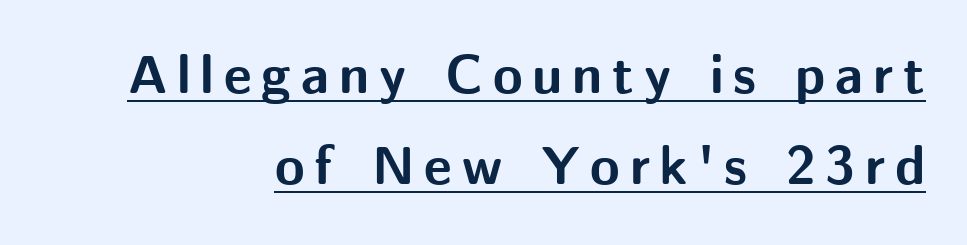
Q: Is the text bold? A: Yes.
Q: Is the text italic (slanted)? A: No, it is upright.
Q: Is the typeface a serif or a sans-serif typeface? A: Sans-serif.
Q: Is the text underlined? A: Yes.
Q: How is the paragraph aligned? A: Right-aligned.
Q: Is the spacing between lines tight, normal or loose? A: Normal.
Q: Width (condensed, normal, or wide)? A: Normal.
Q: Stroke contrast? A: Medium.
Q: x-height? A: Medium.
Q: Monospaced? A: No.
